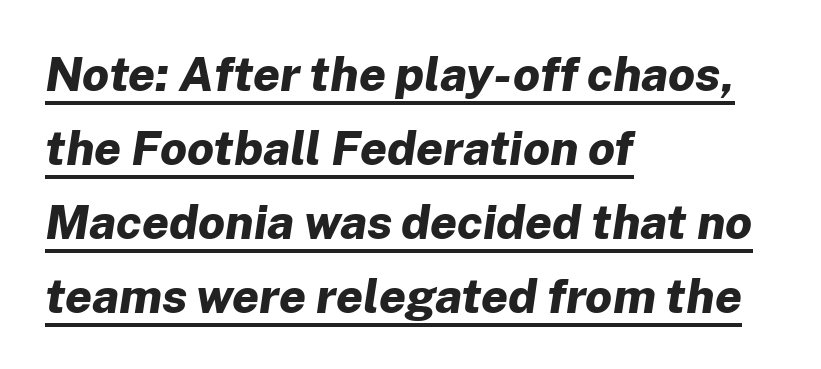
{"italic": "yes", "lean": "right", "slant_degrees": 8, "bold": "yes", "weight": "bold", "width": "normal", "stroke_contrast": "low", "x_height": "medium", "monospaced": "no", "underline": "yes", "align": "left", "line_spacing": "normal", "line_spacing_ratio": 1.54, "letter_spacing": "normal", "letter_spacing_em": 0.0, "glyph_px": 48}
